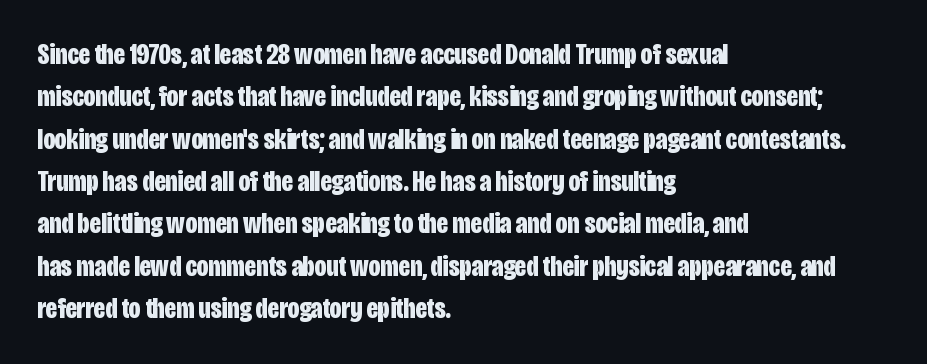
Do the characters align in a grid? No, the font is proportional. The text was rendered using a sans face with plain stroke endings. Italic: no, the glyphs are upright roman. One glance says typical: line gaps are just what's usual. Short and long lines alike share a common starting point at left.
